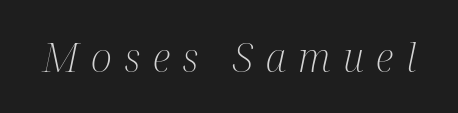
Students, note that the glyphs here are deliberately spaced far apart. Spacing verdict: proportional, widths tailored to each character. Think standard paragraph weight, or any step lighter than that. Slant detected: the letters are inclined. Descenders hang freely into open space. The passage shown is typeset with a serif family.
